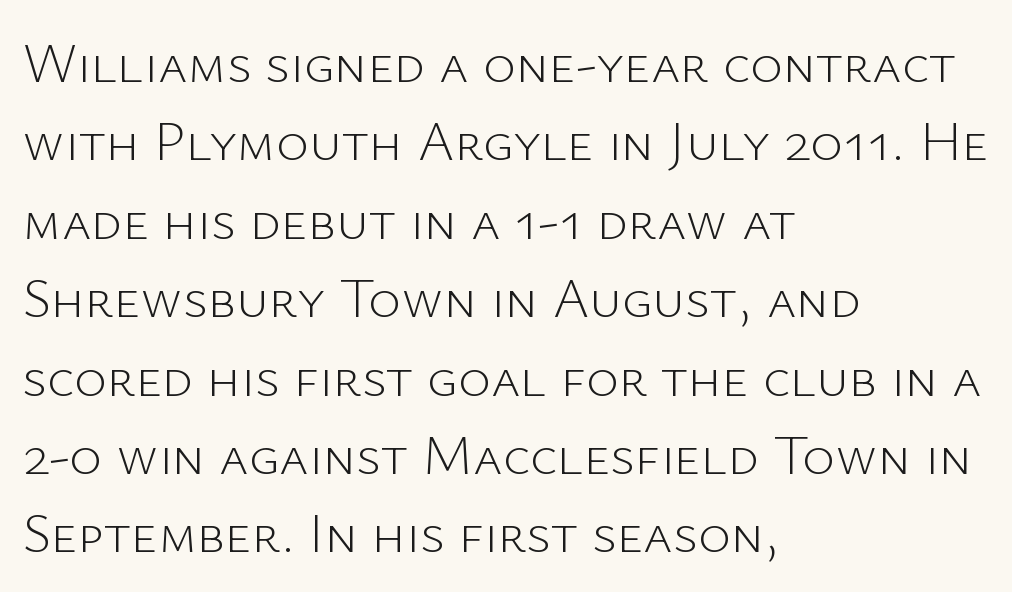
I'd call this a sans setting — the letters go barefoot. Nothing heavy about these letters — not bold at all. Spacing verdict: proportional, widths tailored to each character. Designer's note — italics off, roman on. The ragged edge is on the right, which tells us the setting is flush left. The gaps between neighbouring characters are ordinary and unremarkable.
